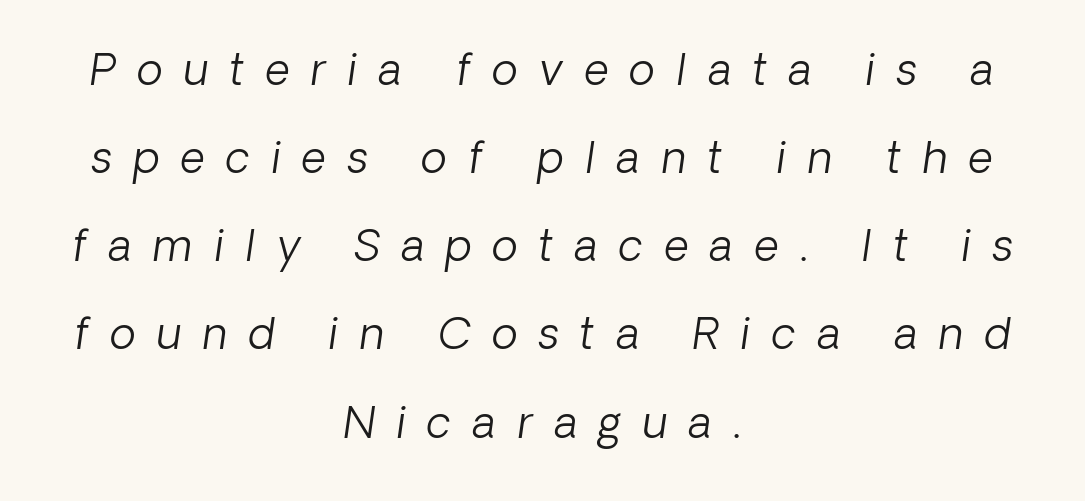
{"italic": "yes", "lean": "right", "slant_degrees": 8, "bold": "no", "weight": "light", "width": "normal", "stroke_contrast": "low", "x_height": "medium", "monospaced": "no", "underline": "no", "align": "center", "line_spacing": "loose", "line_spacing_ratio": 2.05, "letter_spacing": "wide", "letter_spacing_em": 0.5, "glyph_px": 43}
